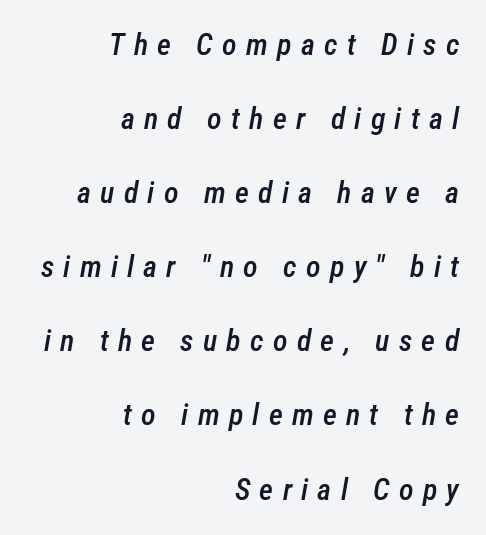
Q: Is the text bold? A: Semi-bold.
Q: Is the text italic (slanted)? A: Yes, it leans right by about 12 degrees.
Q: Is the text underlined? A: No.
Q: How is the paragraph aligned? A: Right-aligned.
Q: Is the spacing between letters normal or unusually wide? A: Unusually wide.
Q: Is the spacing between lines tight, normal or loose? A: Loose.
Q: Width (condensed, normal, or wide)? A: Condensed.
Q: Stroke contrast? A: Low.
Q: x-height? A: Medium.
Q: Monospaced? A: No.
